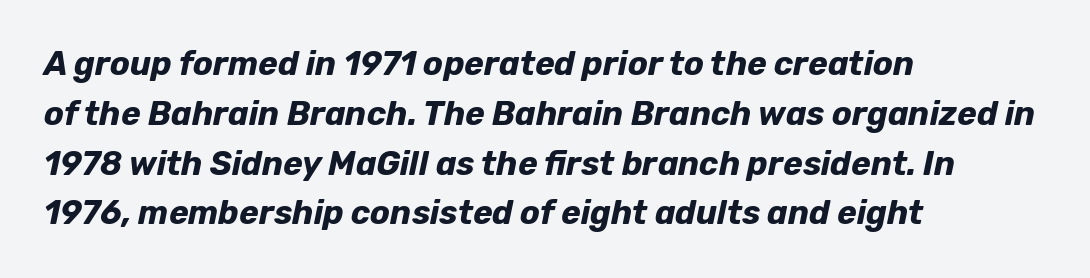
{"italic": "yes", "lean": "right", "slant_degrees": 12, "bold": "yes", "weight": "bold", "width": "normal", "stroke_contrast": "low", "x_height": "medium", "monospaced": "no", "underline": "no", "align": "left", "line_spacing": "normal", "line_spacing_ratio": 1.51, "letter_spacing": "normal", "letter_spacing_em": 0.0, "glyph_px": 33}
